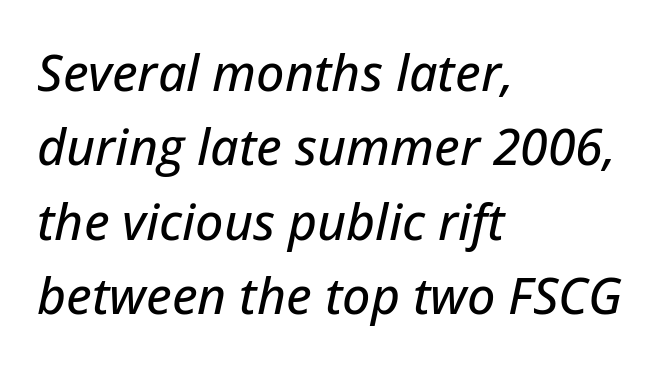
{"italic": "yes", "lean": "right", "slant_degrees": 12, "width": "normal", "stroke_contrast": "low", "x_height": "medium", "monospaced": "no", "underline": "no", "align": "left", "line_spacing": "normal", "line_spacing_ratio": 1.49, "letter_spacing": "normal", "letter_spacing_em": 0.0, "glyph_px": 50}
